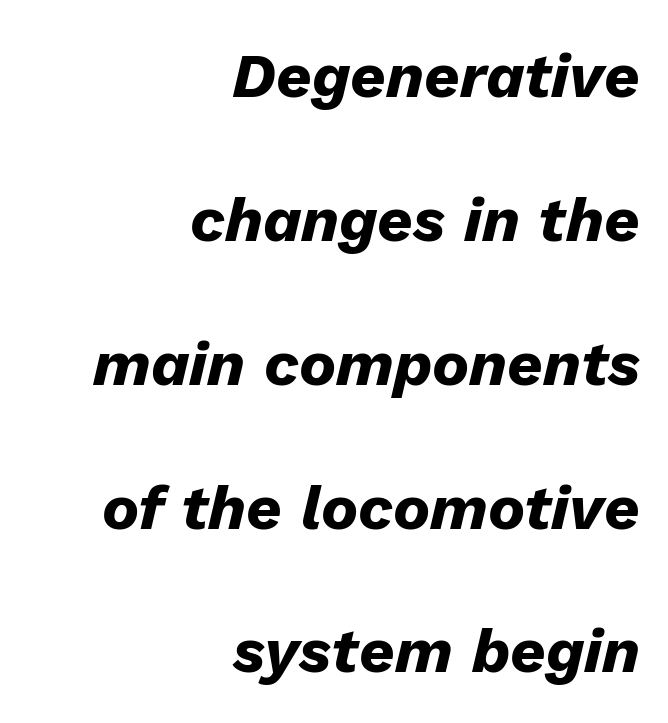
{"italic": "yes", "lean": "right", "slant_degrees": 13, "bold": "yes", "weight": "heavy", "width": "normal", "stroke_contrast": "low", "x_height": "medium", "monospaced": "no", "underline": "no", "align": "right", "line_spacing": "loose", "line_spacing_ratio": 2.32, "letter_spacing": "normal", "letter_spacing_em": 0.0, "glyph_px": 62}
